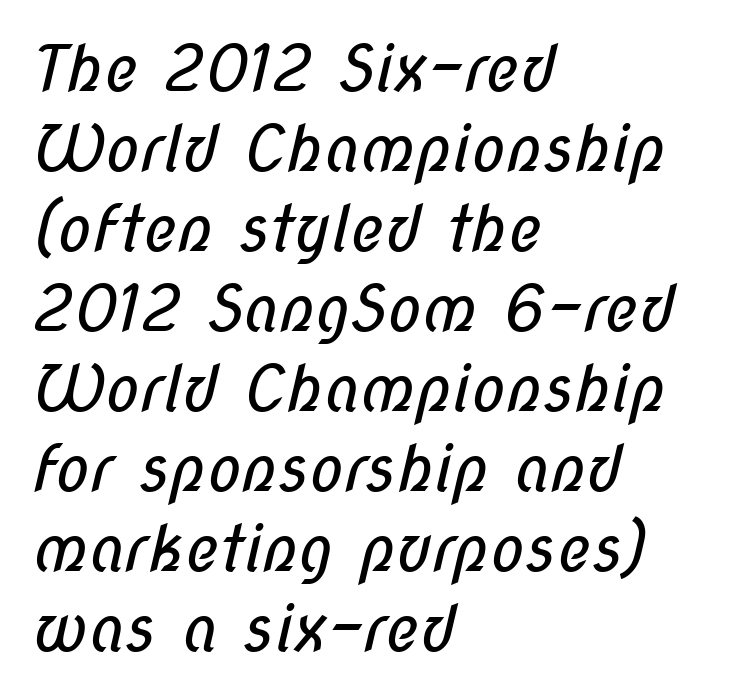
Heaviness? Minimal to ordinary, like unemphasized prose. Looks like regular typesetting: each glyph gets only the width it needs. Underlining? Definitely not there. Honestly, the row spacing looks completely unremarkable.
